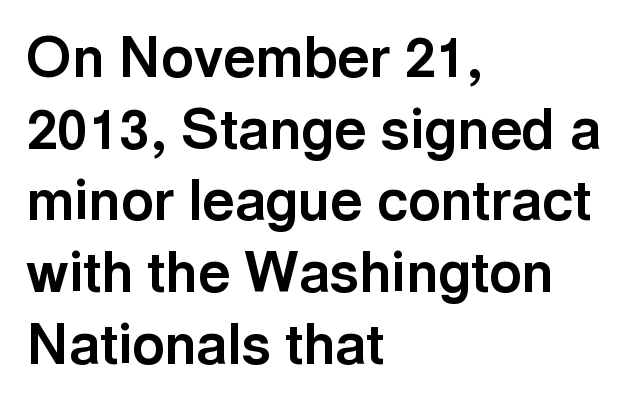
The letters stand straight up with perfectly vertical stems. Nothing sits at the stroke ends, so this counts as sans-serif. Strong, thick strokes mark this as bold type. The passage shown is typed in a proportional face where columns would drift.
